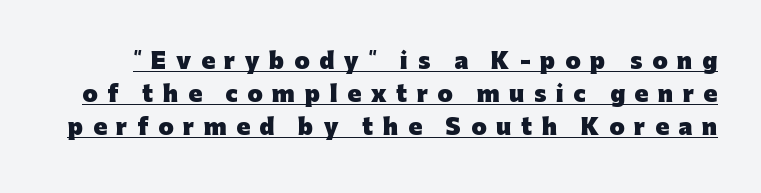
Q: Is the text bold? A: Yes.
Q: Is the text italic (slanted)? A: No, it is upright.
Q: Is the text underlined? A: Yes.
Q: Is the spacing between letters normal or unusually wide? A: Unusually wide.
Q: Is the spacing between lines tight, normal or loose? A: Normal.
